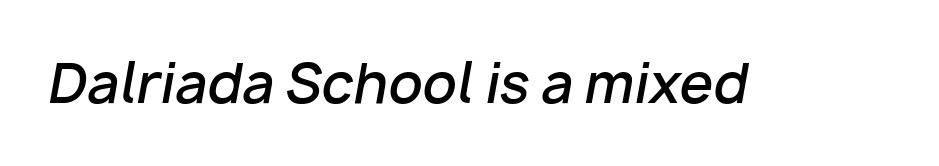
The image shows 54 px semibold type, italic (leaning right); set normal letter spacing, not underlined; low stroke contrast and a medium x-height.
